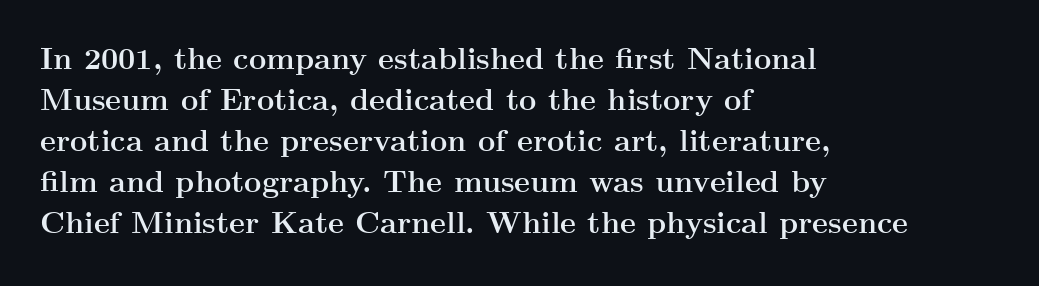
The image shows 30 px semibold, wide serif type, upright; set left-aligned, normal line spacing (1.37x), normal letter spacing, not underlined; medium stroke contrast and a small x-height.
